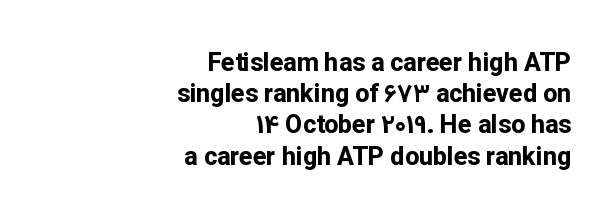
The image shows 25 px bold type, upright; set right-aligned, normal line spacing (1.25x), normal letter spacing, not underlined.
